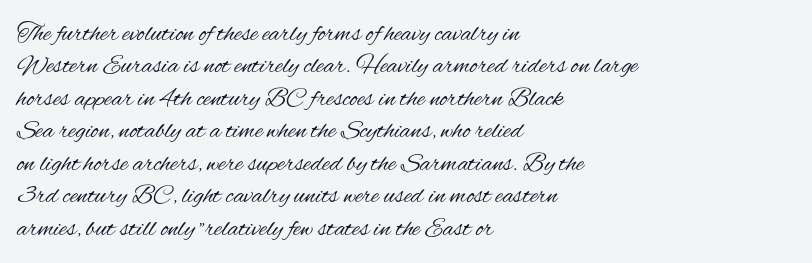
{"bold": "no", "underline": "no", "align": "left", "line_spacing": "normal", "line_spacing_ratio": 1.25, "letter_spacing": "normal", "letter_spacing_em": 0.0, "glyph_px": 26}
